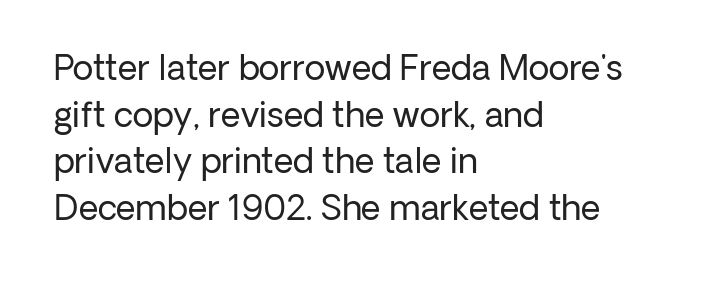
{"serif": "no", "italic": "no", "bold": "no", "weight": "regular", "width": "normal", "stroke_contrast": "low", "x_height": "medium", "monospaced": "no", "underline": "no", "align": "left", "line_spacing": "normal", "line_spacing_ratio": 1.37, "letter_spacing": "normal", "letter_spacing_em": 0.0, "glyph_px": 34}
